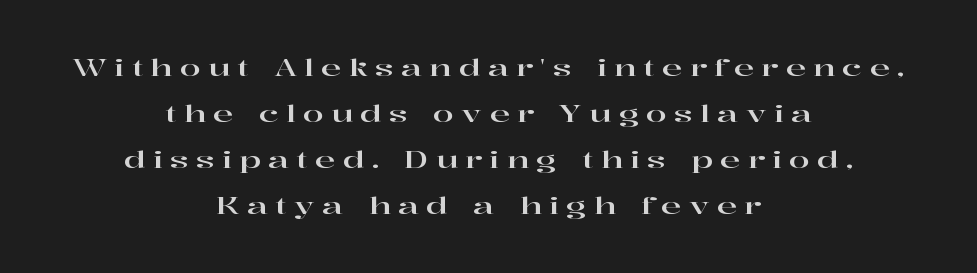
Q: Is the text italic (slanted)? A: No, it is upright.
Q: Is the text underlined? A: No.
Q: How is the paragraph aligned? A: Centered.
Q: Is the spacing between letters normal or unusually wide? A: Unusually wide.
Q: Is the spacing between lines tight, normal or loose? A: Loose.
